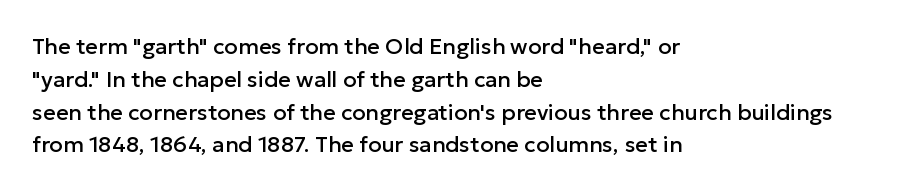
Q: Is the text italic (slanted)? A: No, it is upright.
Q: Is the text underlined? A: No.
Q: How is the paragraph aligned? A: Left-aligned.
Q: Is the spacing between letters normal or unusually wide? A: Normal.
Q: Is the spacing between lines tight, normal or loose? A: Normal.
